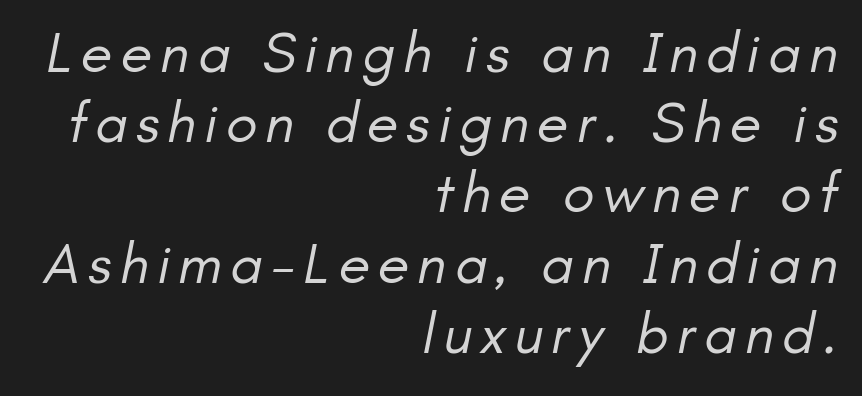
The image shows 58 px regular-weight sans-serif type; set right-aligned, line spacing 1.21x, not underlined; low stroke contrast and a small x-height.
